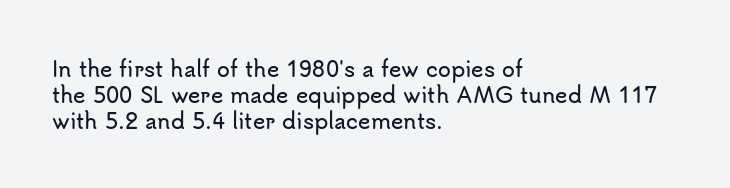
{"italic": "no", "underline": "no", "align": "left", "line_spacing_ratio": 1.23, "letter_spacing": "normal", "letter_spacing_em": 0.0, "glyph_px": 21}
